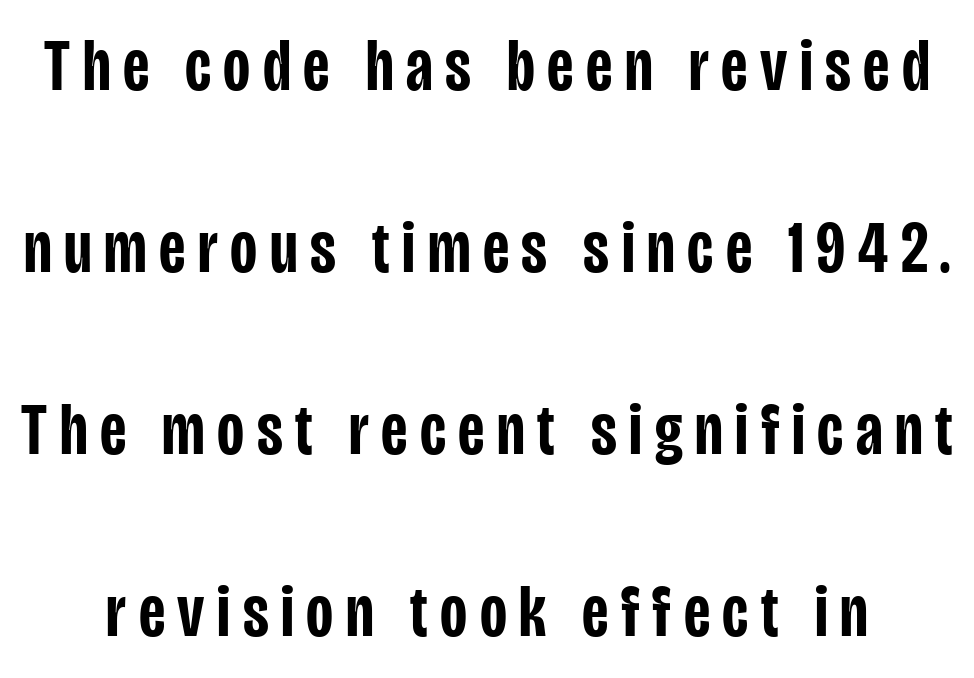
A bare baseline throughout the passage. Classification — sans serif. Is this a fixed-width face? No — the glyphs have proportional, varying widths. Rendered with straight, roman letterforms. Strokes here are thickened, but only to semibold level. Interline gaps are noticeably wide in this sample.
